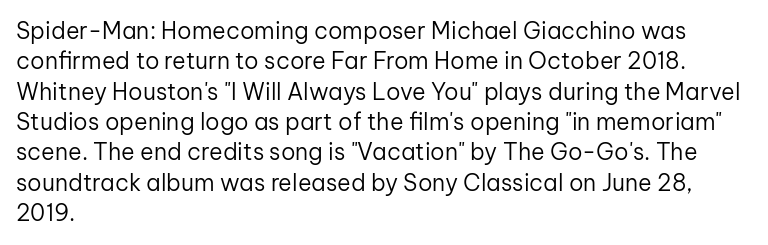
The image shows 23 px text type, upright; set left-aligned, normal line spacing (1.32x), normal letter spacing, not underlined.
